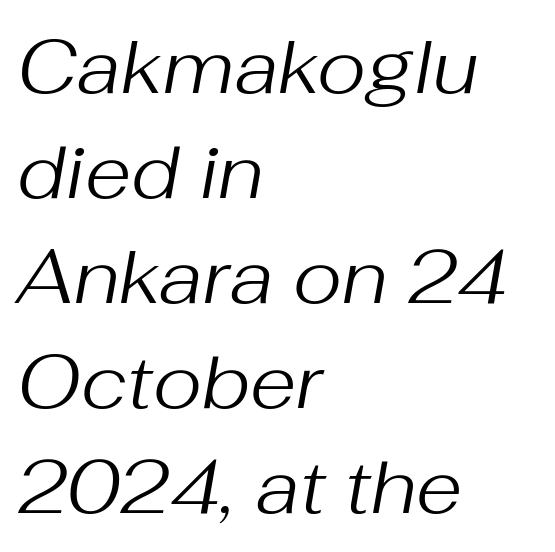
Q: Is the text bold? A: No.
Q: Is the text italic (slanted)? A: Yes, it leans right by about 10 degrees.
Q: Is the text underlined? A: No.
Q: How is the paragraph aligned? A: Left-aligned.
Q: Is the spacing between letters normal or unusually wide? A: Normal.
Q: Is the spacing between lines tight, normal or loose? A: Normal.
Q: Width (condensed, normal, or wide)? A: Normal.
Q: Stroke contrast? A: Medium.
Q: x-height? A: Medium.
Q: Monospaced? A: No.
